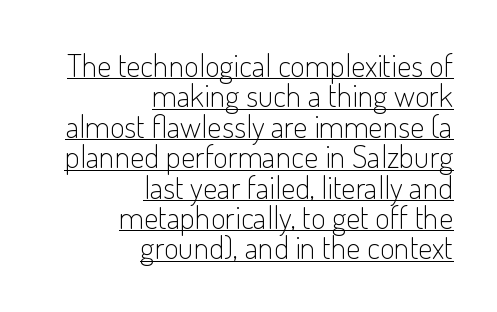
{"serif": "no", "italic": "no", "bold": "no", "weight": "light", "width": "condensed", "stroke_contrast": "low", "x_height": "small", "monospaced": "no", "underline": "yes", "align": "right", "line_spacing": "tight", "line_spacing_ratio": 0.95, "letter_spacing": "normal", "letter_spacing_em": 0.0, "glyph_px": 32}
